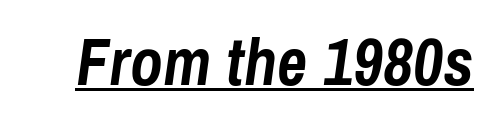
Q: Is the text bold? A: Yes.
Q: Is the text italic (slanted)? A: Yes, it leans right by about 8 degrees.
Q: Is the text underlined? A: Yes.
Q: Is the spacing between letters normal or unusually wide? A: Normal.
Q: Width (condensed, normal, or wide)? A: Condensed.
Q: Stroke contrast? A: Low.
Q: x-height? A: Medium.
Q: Monospaced? A: No.
